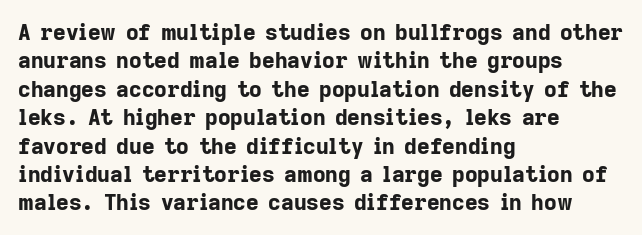
Q: Is the text bold? A: Yes.
Q: Is the text italic (slanted)? A: No, it is upright.
Q: Is the text underlined? A: No.
Q: How is the paragraph aligned? A: Left-aligned.
Q: Is the spacing between letters normal or unusually wide? A: Normal.
Q: Is the spacing between lines tight, normal or loose? A: Normal.
